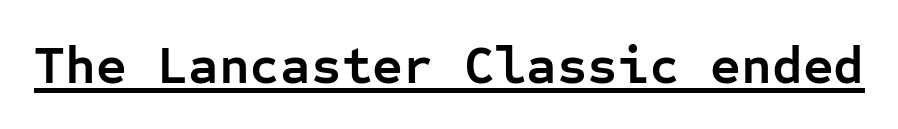
Q: Is the text bold? A: Yes.
Q: Is the text italic (slanted)? A: No, it is upright.
Q: Is the typeface a serif or a sans-serif typeface? A: Sans-serif.
Q: Is the text underlined? A: Yes.
Q: Is the spacing between letters normal or unusually wide? A: Normal.
Q: Width (condensed, normal, or wide)? A: Normal.
Q: Stroke contrast? A: Low.
Q: x-height? A: Medium.
Q: Monospaced? A: Yes.
